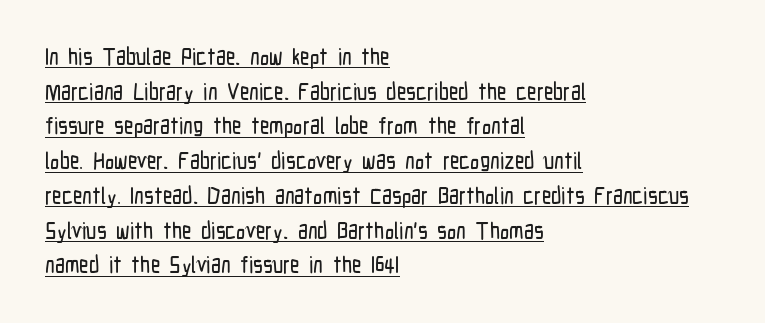
Notice how the passage keeps a crisp vertical edge on the left only. The vertical gap from one line to the next is medium. Posture: straight, roman, zero tilt. The typesetter has applied underlining to the passage shown. What stands out about the letter spacing? Nothing — it is the standard amount.
